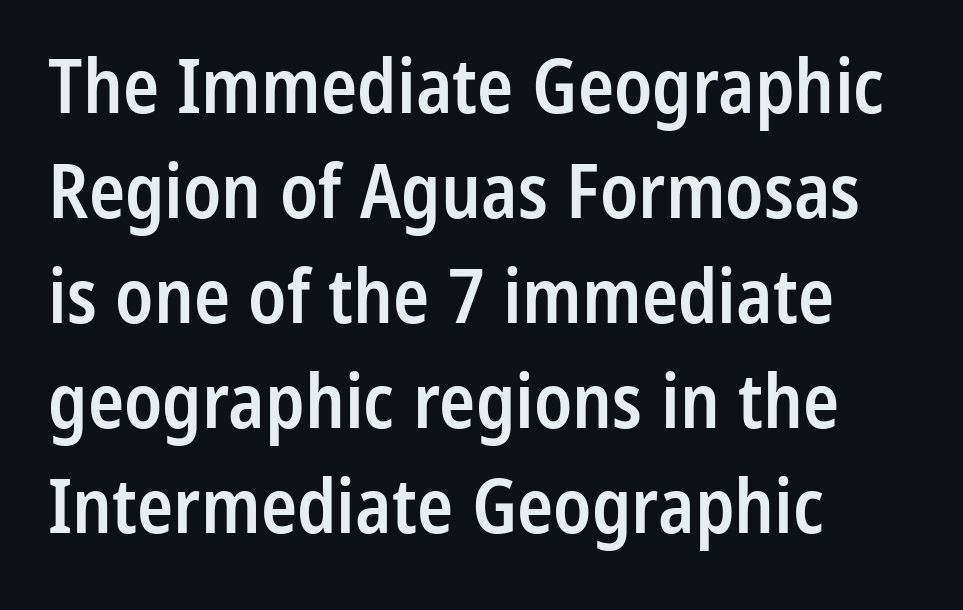
The image shows 75 px semibold, condensed sans-serif type, upright; set left-aligned, normal line spacing (1.4x), normal letter spacing, not underlined; low stroke contrast and a medium x-height.
